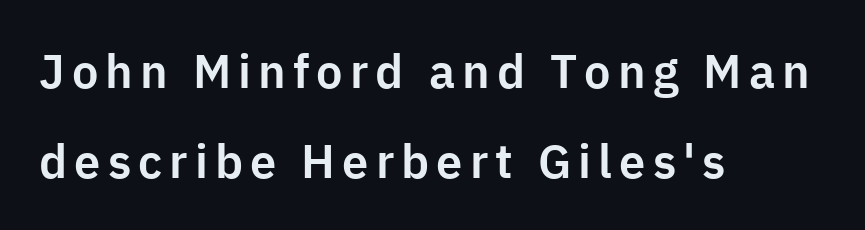
Note the varied advance widths — an 'i' is clearly narrower than an 'm'. Each letter's strokes conclude bluntly, with no projecting serifs. The ragged edge is on the right, which tells us the setting is flush left. Airy leading. No word sits above an underline. Style check: upright.
